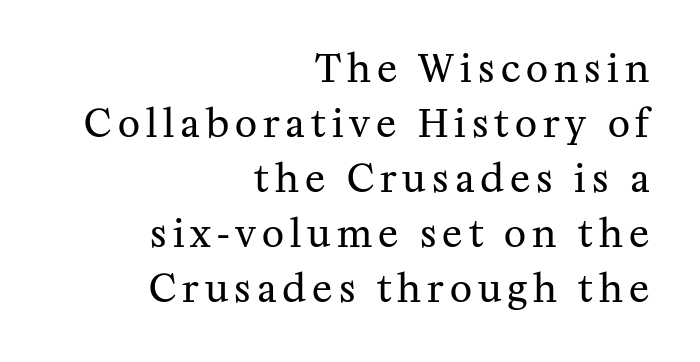
The rendering uses natural spacing where letterforms have individual widths. Words float on clear page, feet unadorned. Regular leading. Unlike a clean sans, this face finishes its strokes with serifs. Stems and bowls with no extra thickness — not bold.
